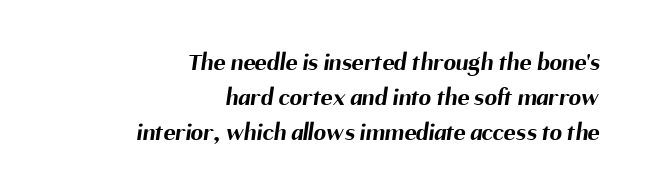
{"bold": "yes", "underline": "no", "align": "right", "line_spacing": "normal", "line_spacing_ratio": 1.41, "letter_spacing": "normal", "letter_spacing_em": 0.0, "glyph_px": 25}
